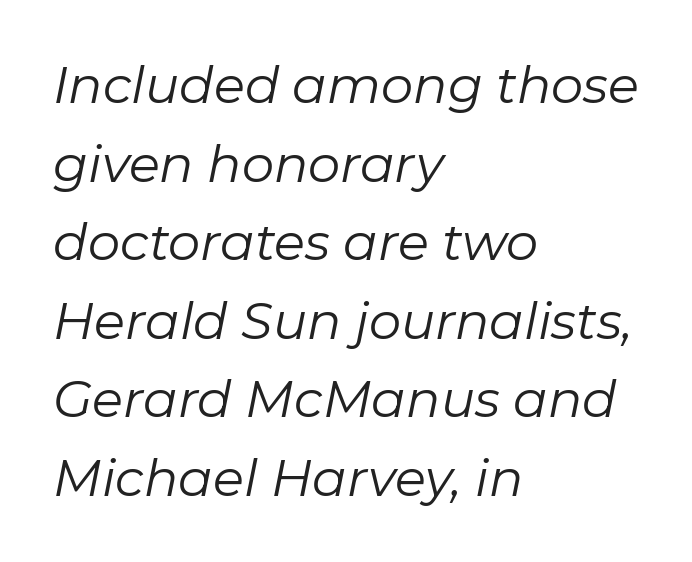
What stands out about the letter spacing? Nothing — it is the standard amount. Italic: yes, the glyphs are oblique. Note the varied advance widths — an 'i' is clearly narrower than an 'm'. Has an underline been added? It has not.
